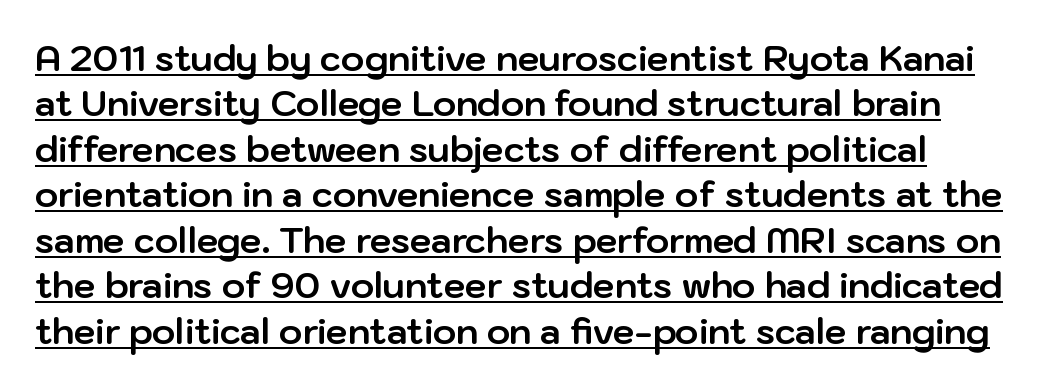
{"serif": "no", "italic": "no", "bold": "yes", "weight": "bold", "width": "normal", "stroke_contrast": "low", "x_height": "medium", "monospaced": "no", "underline": "yes", "line_spacing": "normal", "line_spacing_ratio": 1.3, "letter_spacing": "normal", "letter_spacing_em": 0.0, "glyph_px": 35}
